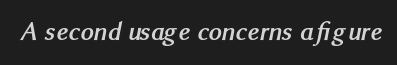
The image shows 26 px bold type; set normal letter spacing, not underlined.
